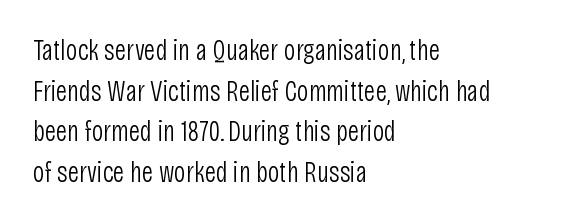
The image shows 29 px light, condensed sans-serif type, upright; set left-aligned, normal line spacing (1.4x), normal letter spacing, not underlined; low stroke contrast and a large x-height.
